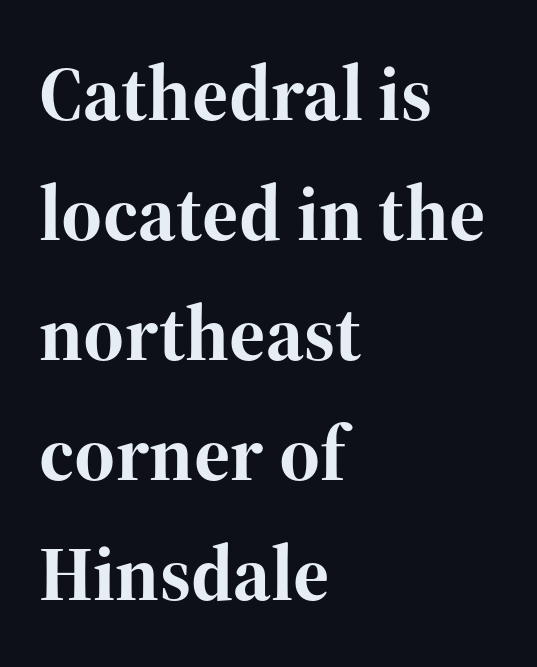
The letters sit at their default tracking, neither squeezed nor spread. You could not count columns in this text — the font is proportionally spaced. Horizontal alignment here is leftward, the default for most running prose. Notice how descenders clear the ascenders below comfortably — that's standard leading. Words float on clear page, feet unadorned.
